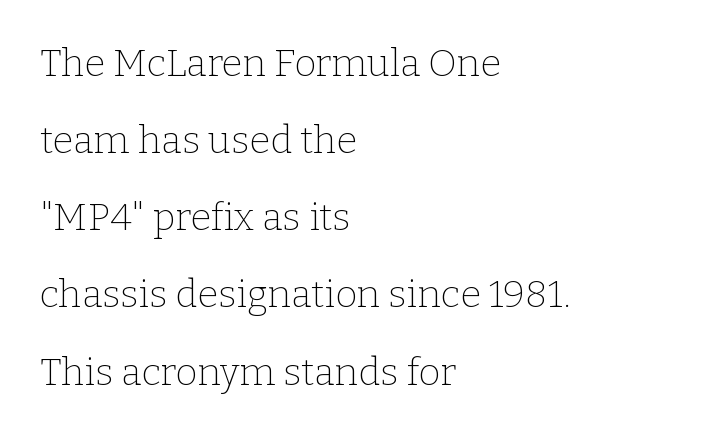
Reading down the column, the eye jumps a long way to each next line. The font's upright variant was chosen for this text. The font family rendered here belongs to the serif group. Anything drawn beneath the words? Only blank space. The setting favours the left margin, as ordinary paragraphs usually do. Spacing verdict: proportional, widths tailored to each character.
